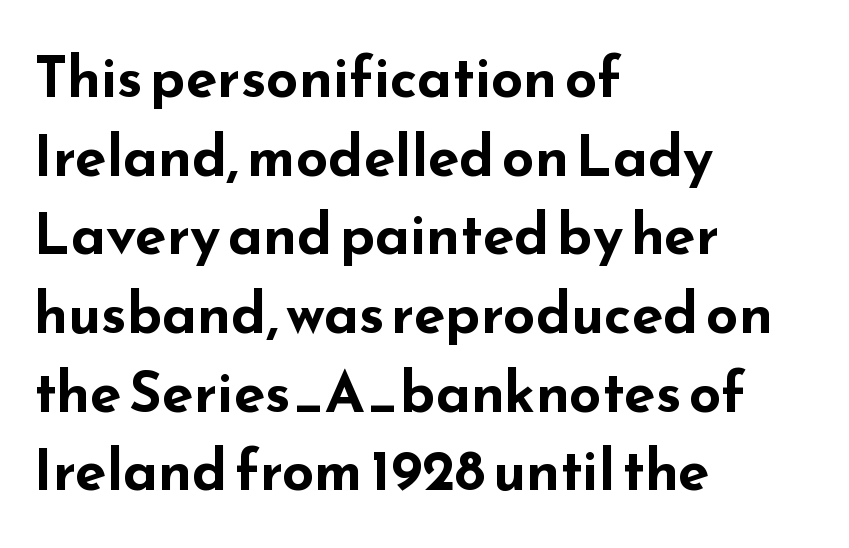
Teacher's note: observe the even left margin — that is flush-left alignment. Each letter keeps its own natural width here, so spacing adapts to shape. Descenders are the only things crossing below the line. In terms of letterform style, serifs are entirely absent.
